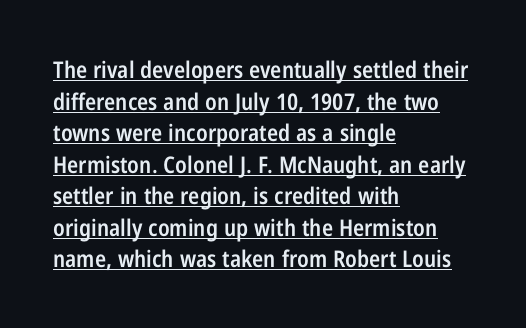
{"italic": "no", "bold": "semi", "underline": "yes", "align": "left", "line_spacing": "normal", "line_spacing_ratio": 1.37, "letter_spacing": "normal", "letter_spacing_em": 0.0, "glyph_px": 23}
